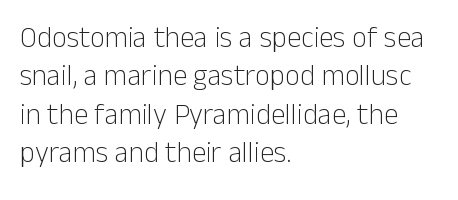
Q: Is the text bold? A: No.
Q: Is the text italic (slanted)? A: No, it is upright.
Q: Is the typeface a serif or a sans-serif typeface? A: Sans-serif.
Q: Is the text underlined? A: No.
Q: How is the paragraph aligned? A: Left-aligned.
Q: Is the spacing between letters normal or unusually wide? A: Normal.
Q: Is the spacing between lines tight, normal or loose? A: Normal.
Q: Width (condensed, normal, or wide)? A: Normal.
Q: Stroke contrast? A: Low.
Q: x-height? A: Medium.
Q: Monospaced? A: No.
